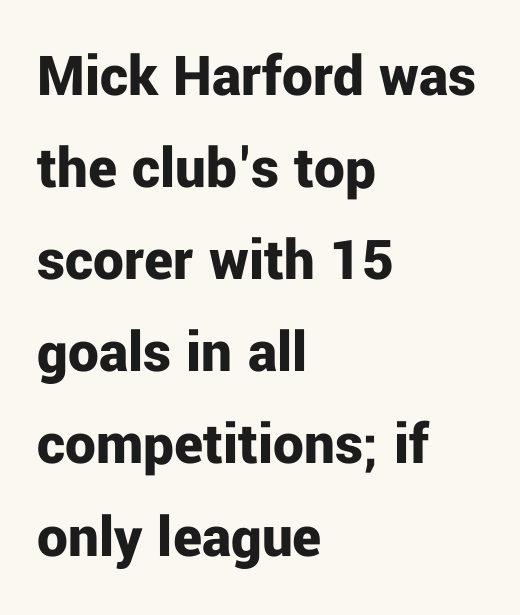
Q: Is the text bold? A: Yes.
Q: Is the text italic (slanted)? A: No, it is upright.
Q: Is the typeface a serif or a sans-serif typeface? A: Sans-serif.
Q: Is the text underlined? A: No.
Q: How is the paragraph aligned? A: Left-aligned.
Q: Is the spacing between letters normal or unusually wide? A: Normal.
Q: Is the spacing between lines tight, normal or loose? A: Normal.
Q: Width (condensed, normal, or wide)? A: Normal.
Q: Stroke contrast? A: Low.
Q: x-height? A: Medium.
Q: Monospaced? A: No.
